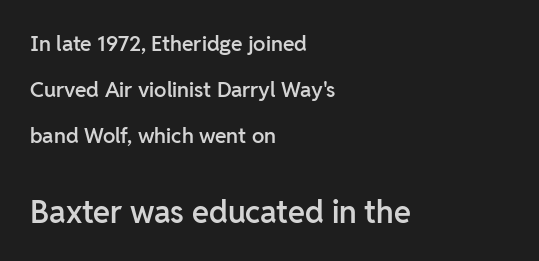
{"serif": "no", "italic": "no", "bold": "semi", "weight": "semibold", "width": "normal", "stroke_contrast": "low", "x_height": "medium", "monospaced": "no", "underline": "no", "align": "left", "line_spacing": "loose", "line_spacing_ratio": 2.19, "letter_spacing": "normal", "letter_spacing_em": 0.0, "larger_block": "second", "size_ratio": 1.48, "glyph_px": 31}
